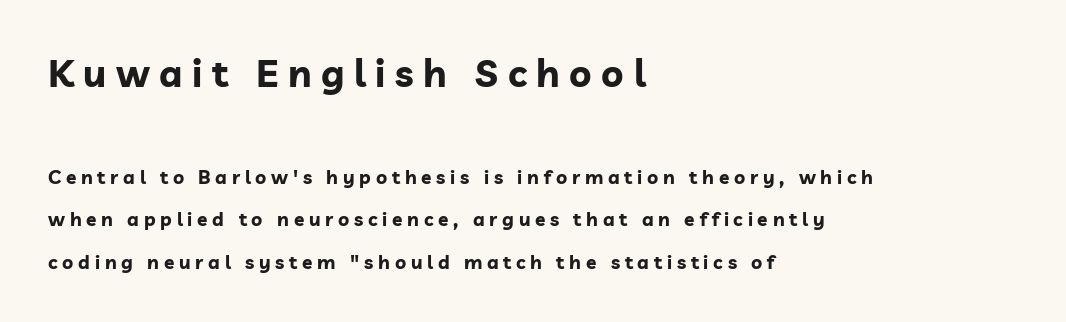
{"serif": "no", "italic": "no", "bold": "yes", "weight": "bold", "width": "normal", "stroke_contrast": "low", "x_height": "medium", "monospaced": "no", "underline": "no", "align": "left", "line_spacing": "loose", "line_spacing_ratio": 2.24, "letter_spacing": "wide", "letter_spacing_em": 0.25, "larger_block": "first", "size_ratio": 2.0, "glyph_px": 38}
